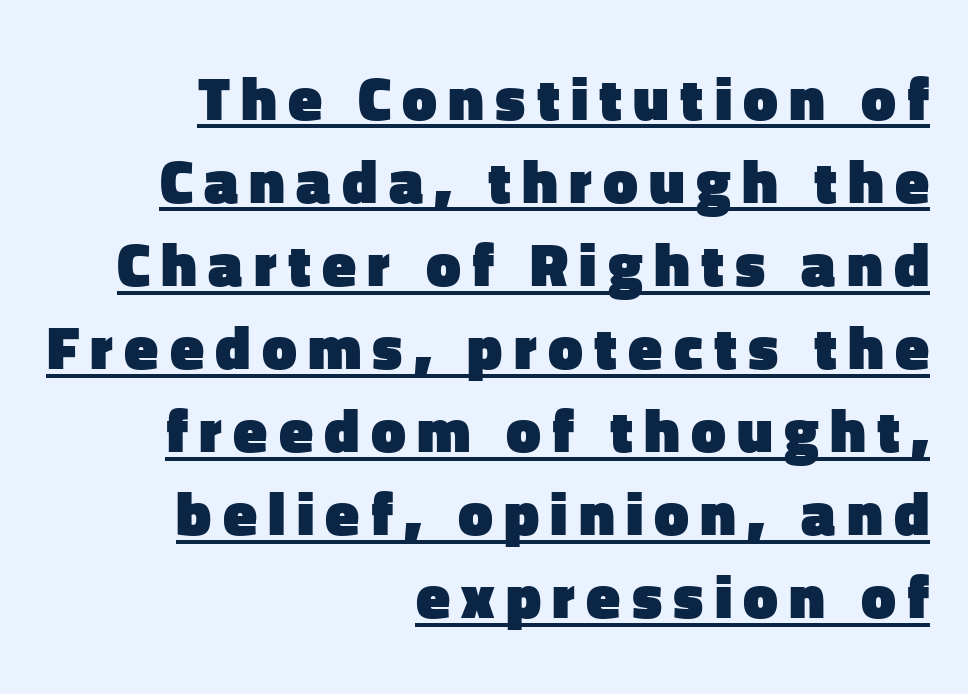
Q: Is the text bold? A: Yes.
Q: Is the text italic (slanted)? A: No, it is upright.
Q: Is the typeface a serif or a sans-serif typeface? A: Sans-serif.
Q: Is the text underlined? A: Yes.
Q: How is the paragraph aligned? A: Right-aligned.
Q: Is the spacing between lines tight, normal or loose? A: Normal.
Q: Width (condensed, normal, or wide)? A: Normal.
Q: Stroke contrast? A: Low.
Q: x-height? A: Medium.
Q: Monospaced? A: No.
